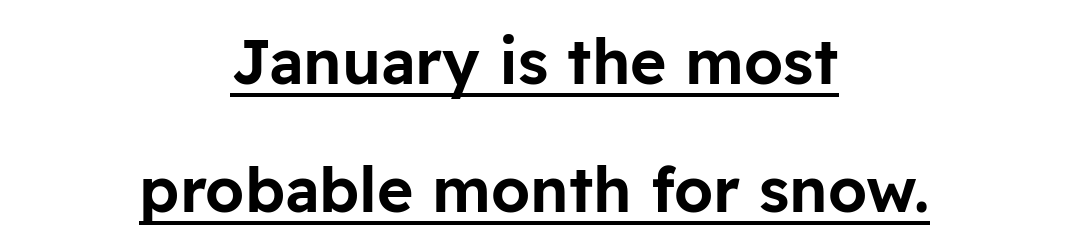
Inter-character spacing is left at the font's built-in metrics. These lines stand farther apart than default settings would place them. The letters advance in unequal steps, a hallmark of proportional type. In terms of posture, this sample is upright. Does a line run under the words? Yes, clearly. Short and long lines alike share a common midpoint.
